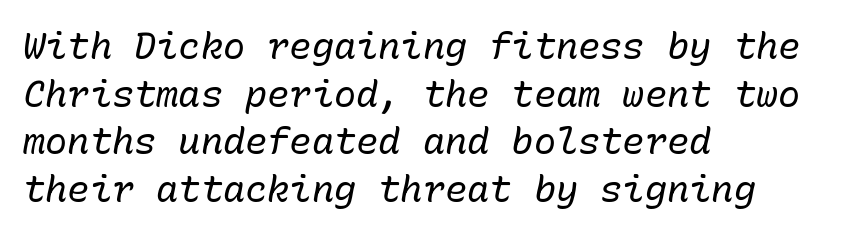
The image shows 37 px regular-weight type, italic (leaning right), monospaced; set left-aligned, normal line spacing (1.29x), normal letter spacing, not underlined; low stroke contrast and a medium x-height.
